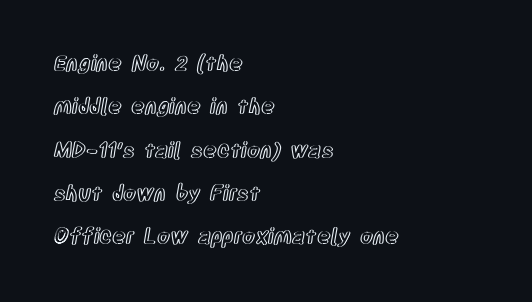
{"underline": "no", "align": "left", "line_spacing": "loose", "line_spacing_ratio": 2.06, "letter_spacing": "normal", "letter_spacing_em": 0.0, "glyph_px": 21}
